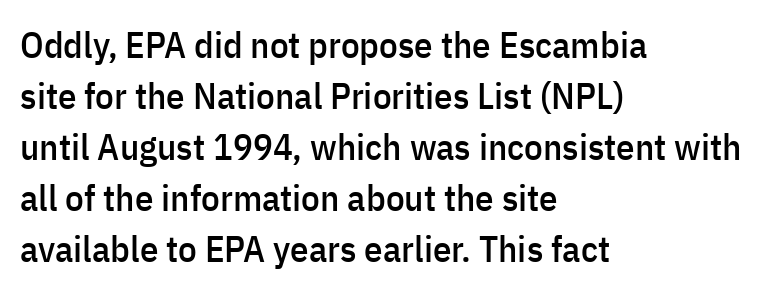
Tall strokes in this sample are plumb rather than angled. Do the characters align in a grid? No, the font is proportional. Reading down the block, your eye returns to a fixed left position each line. The letterforms sit shoulder to shoulder at normal distance. To sum up the face: it is a sans, with no serifs. Quick note: underline off.
